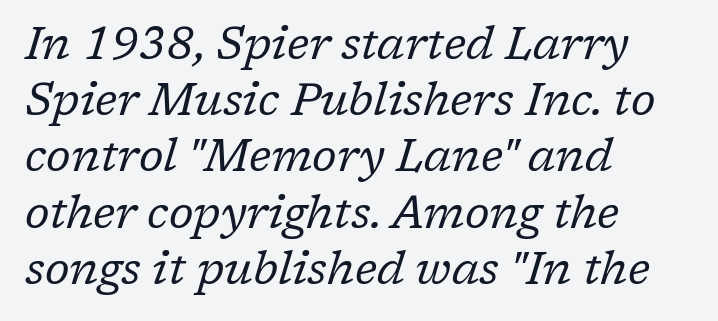
{"serif": "yes", "italic": "yes", "lean": "right", "slant_degrees": 17, "bold": "no", "weight": "regular", "width": "normal", "stroke_contrast": "low", "x_height": "medium", "monospaced": "no", "underline": "no", "align": "left", "line_spacing": "normal", "line_spacing_ratio": 1.25, "letter_spacing": "normal", "letter_spacing_em": 0.0, "glyph_px": 45}
